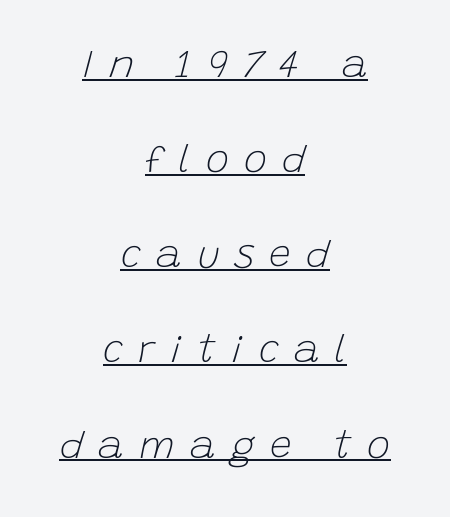
A rule runs beneath these lines of type. Short and long lines alike share a common midpoint. These glyphs show unthickened strokes, regular width or finer. What stands out about the letter spacing? Its width — letters are far apart.
